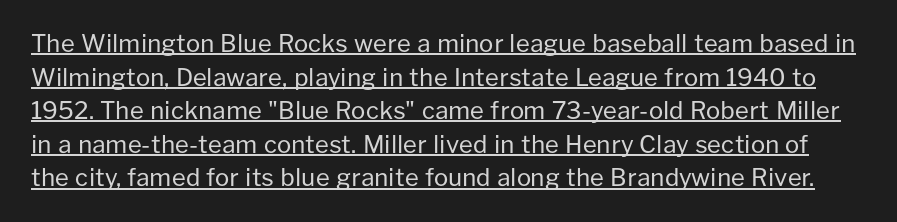
The letterforms sit at book weight or below. Nobody touched the tracking dial on this one. If you measured baseline to baseline, you'd find a middling distance. This is the regular roman posture of the typeface. Underlining? Definitely there.
